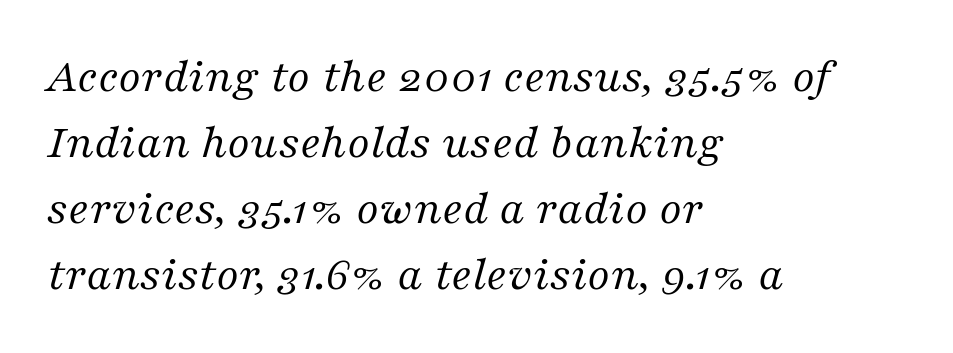
The space between consecutive lines is moderate. The letters advance in unequal steps, a hallmark of proportional type. Default kerning and tracking; the words read as compact shapes. Stroke mass is kept to a normal reading level or below.
